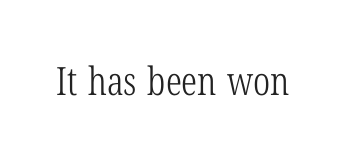
The image shows 39 px light, condensed serif type, upright; set normal letter spacing, not underlined; low stroke contrast and a medium x-height.
